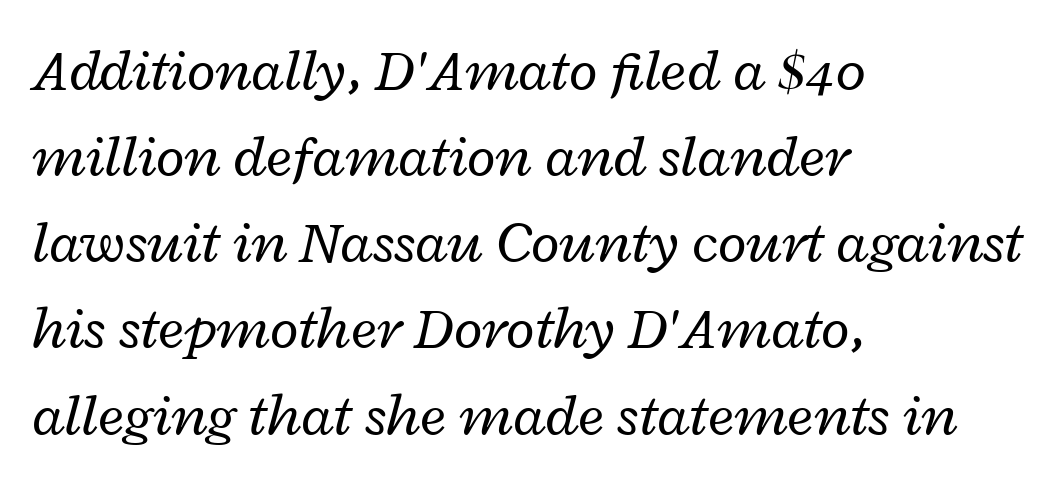
{"italic": "yes", "lean": "right", "slant_degrees": 12, "bold": "no", "weight": "regular", "width": "wide", "stroke_contrast": "low", "x_height": "medium", "monospaced": "no", "underline": "no", "align": "left", "line_spacing": "normal", "line_spacing_ratio": 1.46, "letter_spacing": "normal", "letter_spacing_em": 0.0, "glyph_px": 59}
